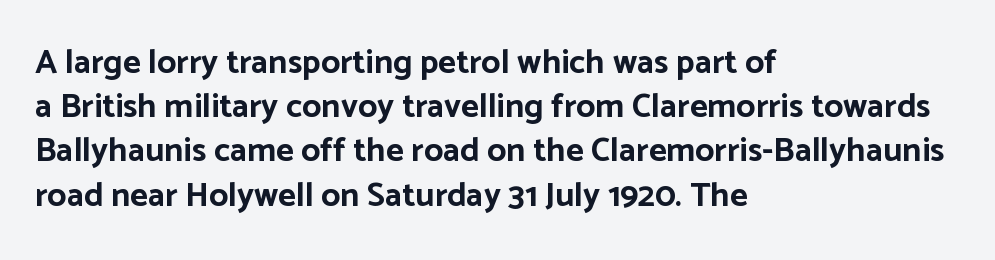
The image shows 34 px bold sans-serif type, upright; set left-aligned, normal line spacing (1.3x), normal letter spacing, not underlined; low stroke contrast and a medium x-height.
